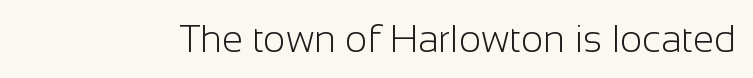
The image shows 38 px light sans-serif type, upright; set normal letter spacing, not underlined; low stroke contrast and a medium x-height.
